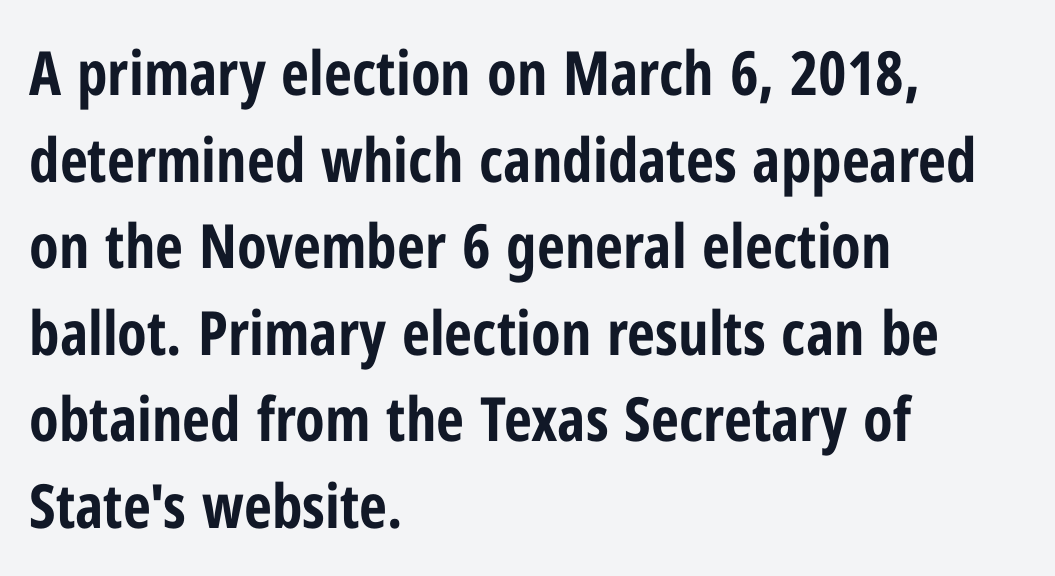
The designer went with a sans here, leaving each stem footless. The rendering uses natural spacing where letterforms have individual widths. Which margin do the lines hug? The left one — the right edge is uneven. Caption: bold face, heavy strokes. Quick note: not italic, upright.
